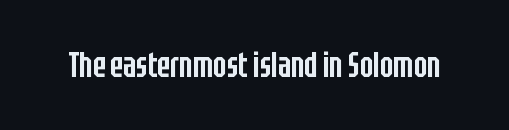
{"serif": "no", "italic": "no", "bold": "semi", "weight": "semibold", "width": "condensed", "stroke_contrast": "low", "x_height": "large", "monospaced": "no", "underline": "no", "letter_spacing": "normal", "letter_spacing_em": 0.0, "glyph_px": 35}
